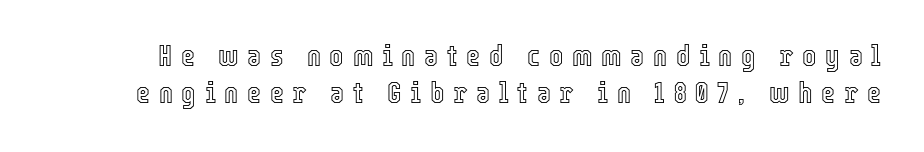
{"italic": "no", "width": "condensed", "x_height": "medium", "monospaced": "no", "underline": "no", "line_spacing_ratio": 1.22, "letter_spacing": "wide", "letter_spacing_em": 0.29, "glyph_px": 30}
